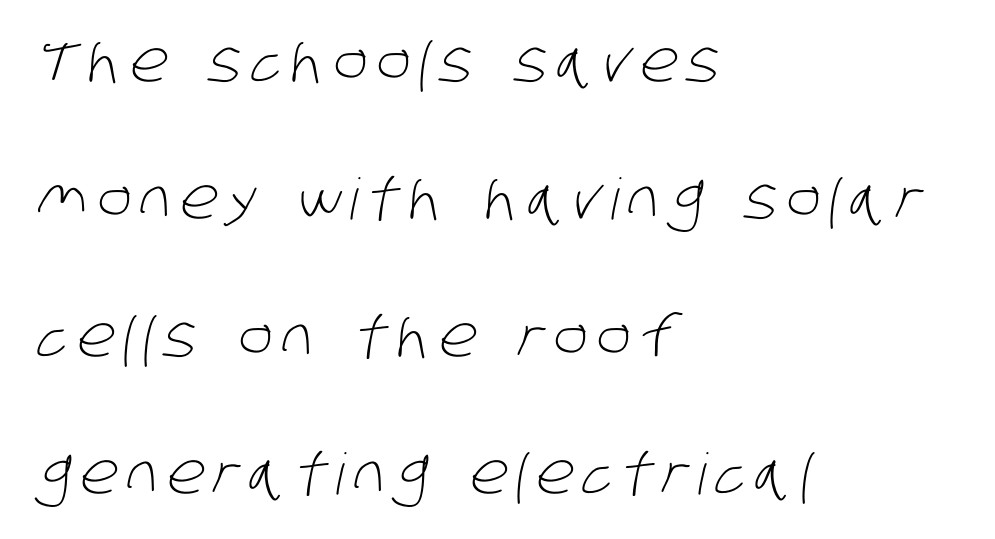
What's the leading like? Stretched, with rows far apart. Short and long lines alike share a common starting point at left. A quiet, ordinary-to-light weight characterises the typeface. The face used here is proportionally spaced, like ordinary book or web type. A typesetter would label this face a sans.
